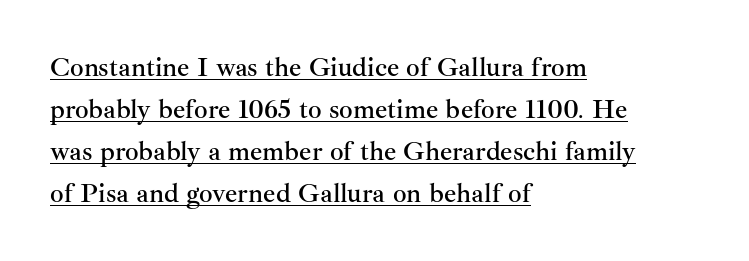
Q: Is the text italic (slanted)? A: No, it is upright.
Q: Is the text underlined? A: Yes.
Q: How is the paragraph aligned? A: Left-aligned.
Q: Is the spacing between letters normal or unusually wide? A: Normal.
Q: Is the spacing between lines tight, normal or loose? A: Normal.
